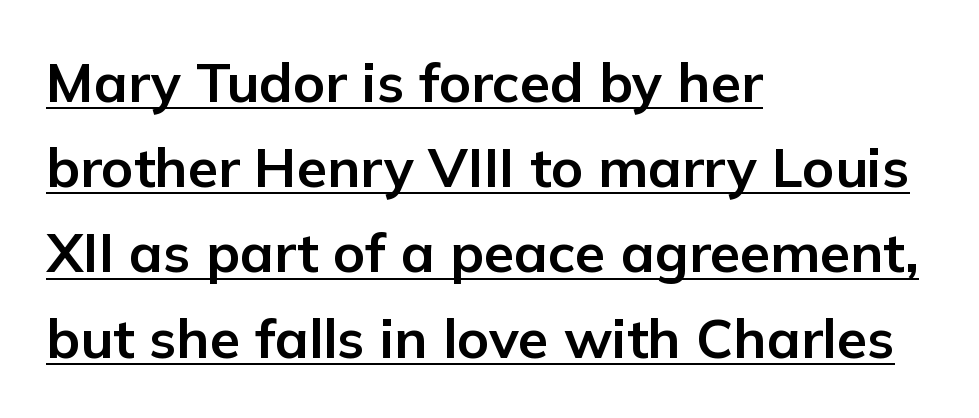
{"serif": "no", "italic": "no", "bold": "yes", "weight": "bold", "width": "normal", "stroke_contrast": "low", "x_height": "medium", "monospaced": "no", "underline": "yes", "align": "left", "line_spacing": "normal", "line_spacing_ratio": 1.55, "letter_spacing": "normal", "letter_spacing_em": 0.0, "glyph_px": 55}
